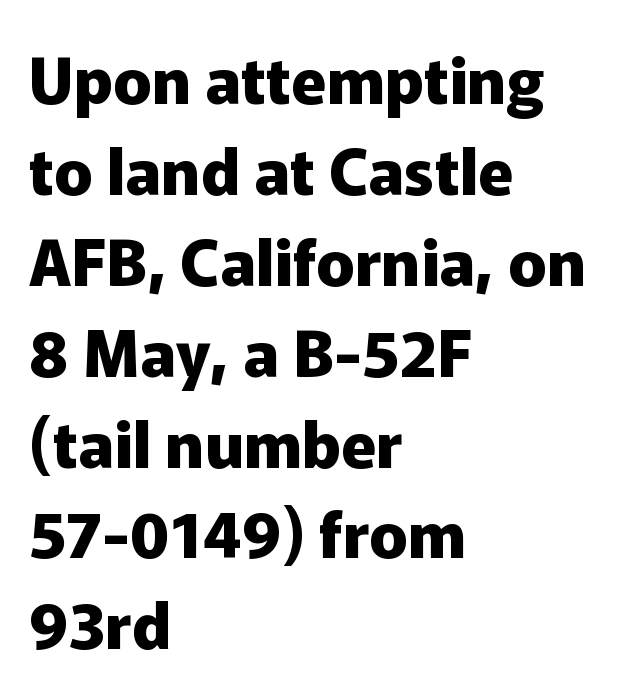
Q: Is the text bold? A: Yes.
Q: Is the text italic (slanted)? A: No, it is upright.
Q: Is the typeface a serif or a sans-serif typeface? A: Sans-serif.
Q: Is the text underlined? A: No.
Q: How is the paragraph aligned? A: Left-aligned.
Q: Is the spacing between letters normal or unusually wide? A: Normal.
Q: Is the spacing between lines tight, normal or loose? A: Normal.
Q: Width (condensed, normal, or wide)? A: Normal.
Q: Stroke contrast? A: Low.
Q: x-height? A: Medium.
Q: Monospaced? A: No.
